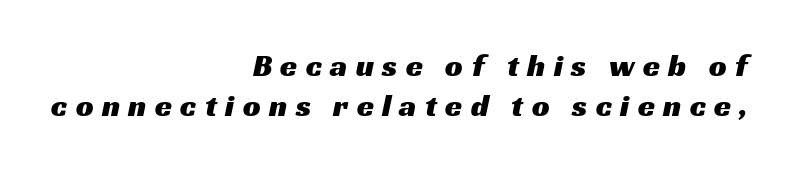
The image shows 31 px wide sans-serif type; set right-aligned, normal line spacing (1.28x), unusually wide letter spacing (+0.27 em), not underlined; medium stroke contrast and a medium x-height.
